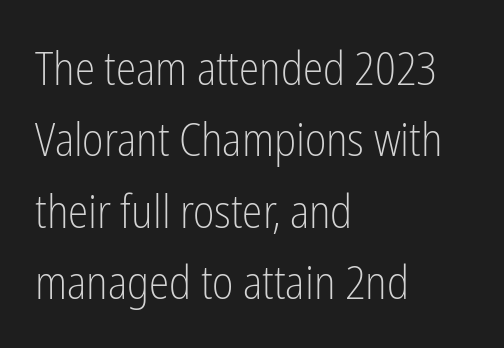
{"serif": "no", "italic": "no", "bold": "no", "weight": "light", "width": "condensed", "stroke_contrast": "low", "x_height": "medium", "monospaced": "no", "underline": "no", "align": "left", "line_spacing": "normal", "line_spacing_ratio": 1.55, "letter_spacing": "normal", "letter_spacing_em": 0.0, "glyph_px": 46}
